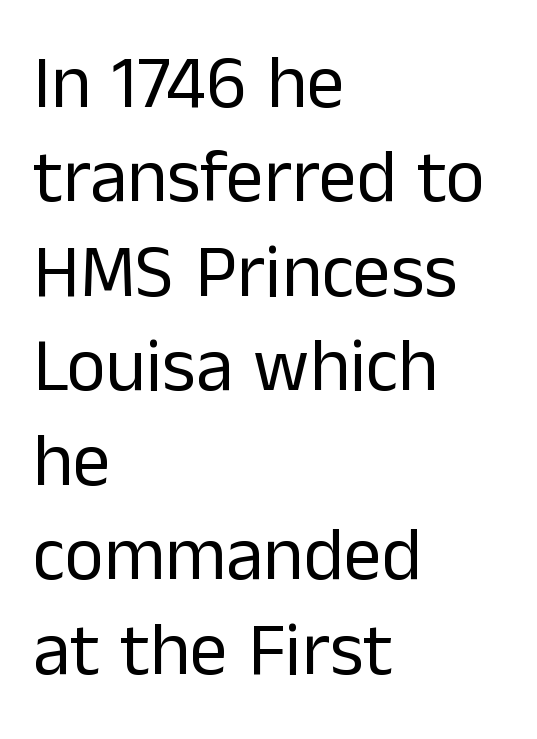
{"serif": "no", "italic": "no", "bold": "no", "weight": "regular", "width": "normal", "stroke_contrast": "low", "x_height": "medium", "monospaced": "no", "underline": "no", "align": "left", "line_spacing": "normal", "line_spacing_ratio": 1.26, "letter_spacing": "normal", "letter_spacing_em": 0.0, "glyph_px": 75}
